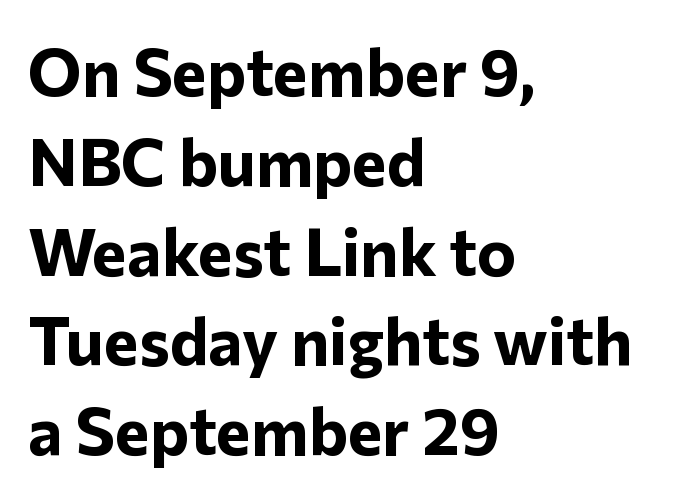
Q: Is the text bold? A: Yes.
Q: Is the text italic (slanted)? A: No, it is upright.
Q: Is the typeface a serif or a sans-serif typeface? A: Sans-serif.
Q: Is the text underlined? A: No.
Q: How is the paragraph aligned? A: Left-aligned.
Q: Is the spacing between letters normal or unusually wide? A: Normal.
Q: Is the spacing between lines tight, normal or loose? A: Normal.
Q: Width (condensed, normal, or wide)? A: Normal.
Q: Stroke contrast? A: Low.
Q: x-height? A: Medium.
Q: Monospaced? A: No.
